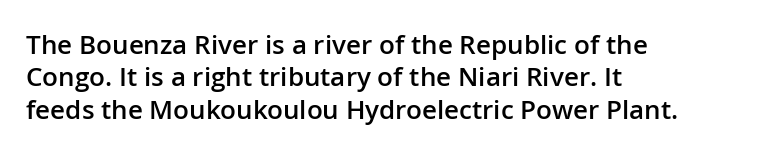
Words appear dense and cohesive because spacing is normal. On the weight axis this lands at semibold, roughly 600. The lines sit at an ordinary, default distance from one another. Any mark beneath the type? The region is blank. You can tell it's not italic because the verticals are truly vertical. The setting favours the left margin, as ordinary paragraphs usually do.
